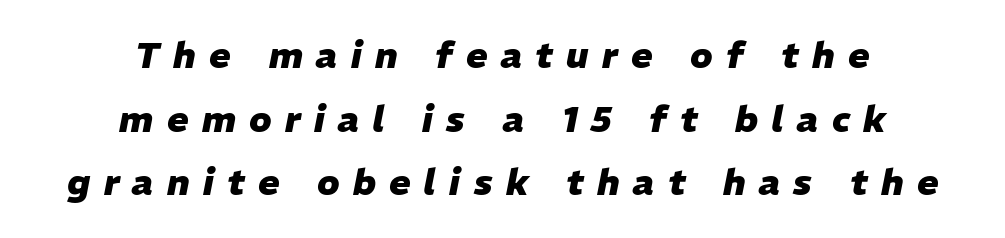
Here the glyphs are tracked loosely, breaking word shapes into spaced letters. Underline: absent. The rendering applies a slant to the glyphs. Summary of weight: heavy, a full bold.
